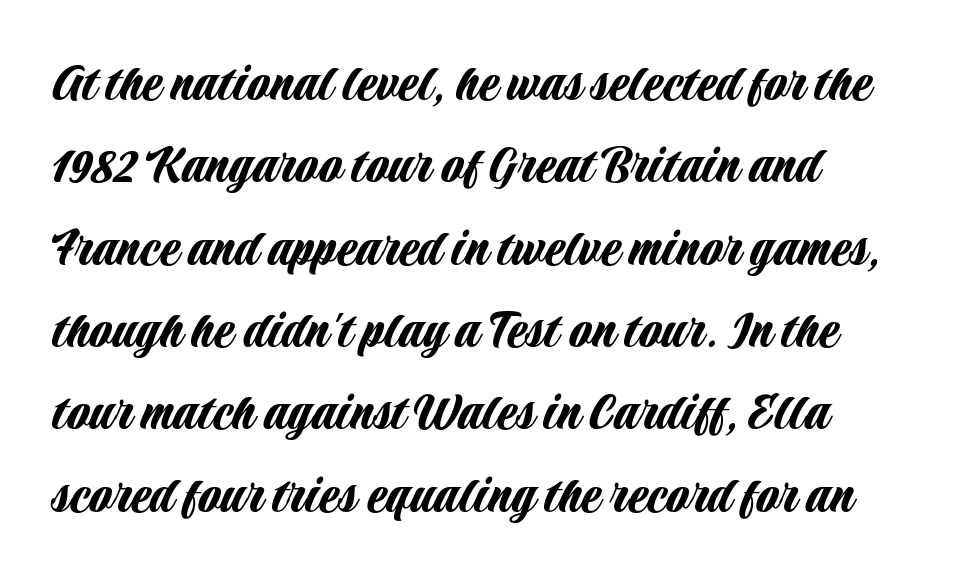
{"serif": "no", "width": "condensed", "stroke_contrast": "low", "x_height": "large", "monospaced": "no", "underline": "no", "align": "left", "line_spacing": "normal", "line_spacing_ratio": 1.42, "letter_spacing": "normal", "letter_spacing_em": 0.0, "glyph_px": 58}
